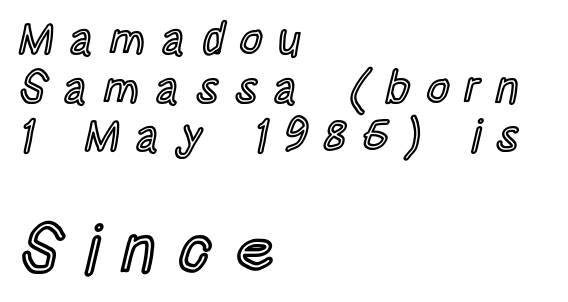
Q: Is the text italic (slanted)? A: Yes.
Q: Is the text underlined? A: No.
Q: How is the paragraph aligned? A: Left-aligned.
Q: Is the spacing between letters normal or unusually wide? A: Unusually wide.
Q: Is the spacing between lines tight, normal or loose? A: Tight.
Q: Which block of text is set in a larger size, the first (top) or the second (bottom)? A: The second (bottom) one.
Q: Width (condensed, normal, or wide)? A: Condensed.
Q: x-height? A: Large.
Q: Monospaced? A: No.
